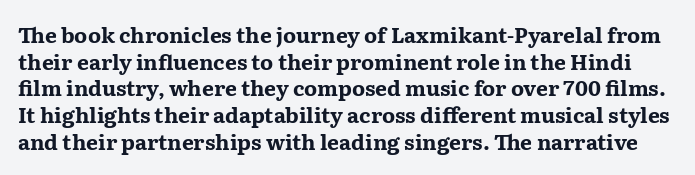
The image shows 21 px bold type, upright; set normal line spacing (1.27x), normal letter spacing, not underlined.
